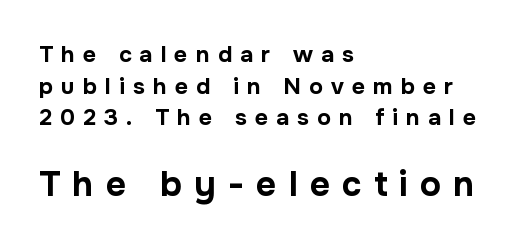
I'd describe the lettering as bold — thick and assertive. The designer went with a sans here, leaving each stem footless. Horizontal alignment here is leftward, the default for most running prose. What's the leading like? Ordinary, nothing unusual. Whoever set this made the second block the dominant, larger element.
